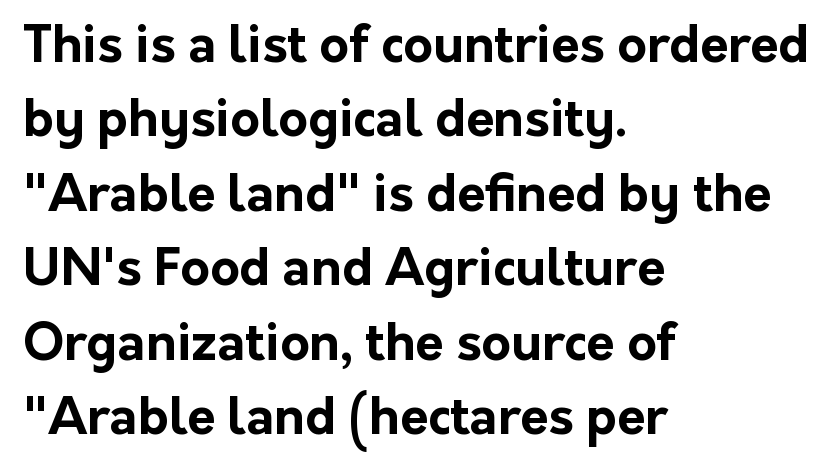
Q: Is the text bold? A: Yes.
Q: Is the text italic (slanted)? A: No, it is upright.
Q: Is the typeface a serif or a sans-serif typeface? A: Sans-serif.
Q: Is the text underlined? A: No.
Q: How is the paragraph aligned? A: Left-aligned.
Q: Is the spacing between letters normal or unusually wide? A: Normal.
Q: Is the spacing between lines tight, normal or loose? A: Normal.
Q: Width (condensed, normal, or wide)? A: Normal.
Q: Stroke contrast? A: Low.
Q: x-height? A: Medium.
Q: Monospaced? A: No.
